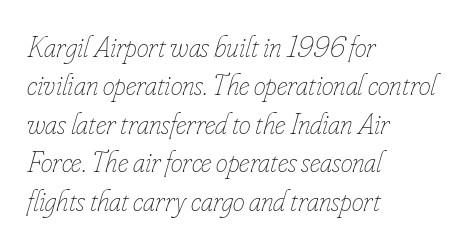
The image shows 30 px thin, condensed type, italic (leaning right); set left-aligned, normal line spacing (1.28x), normal letter spacing, not underlined; low stroke contrast and a small x-height.
